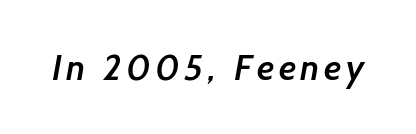
Q: Is the text bold? A: Semi-bold.
Q: Is the typeface a serif or a sans-serif typeface? A: Sans-serif.
Q: Is the text underlined? A: No.
Q: Width (condensed, normal, or wide)? A: Normal.
Q: Stroke contrast? A: Low.
Q: x-height? A: Medium.
Q: Monospaced? A: No.
